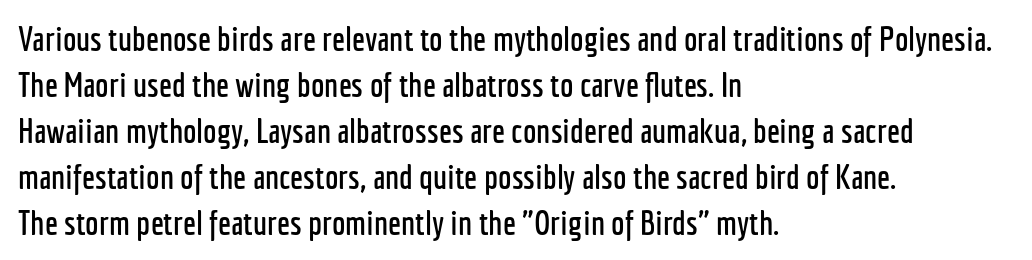
Q: Is the text italic (slanted)? A: No, it is upright.
Q: Is the typeface a serif or a sans-serif typeface? A: Sans-serif.
Q: Is the text underlined? A: No.
Q: How is the paragraph aligned? A: Left-aligned.
Q: Is the spacing between letters normal or unusually wide? A: Normal.
Q: Is the spacing between lines tight, normal or loose? A: Normal.
Q: Width (condensed, normal, or wide)? A: Condensed.
Q: Stroke contrast? A: Low.
Q: x-height? A: Medium.
Q: Monospaced? A: No.
